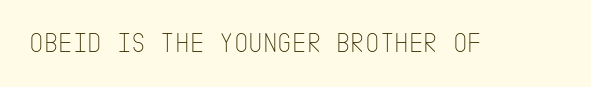
Summary of weight: not heavy and not bold. Nothing unusual about the tracking: characters are spaced as the font intends. Serifs: no, the terminals of the letterforms are clean. This sample uses an upright cut, with every glyph sitting square on the baseline.
